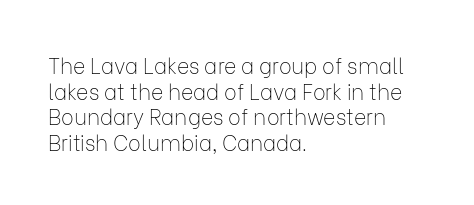
Does extra space separate the letters? No, they use regular spacing. The passage is arranged the way most books set body copy — flush left. The area under the type is left untouched. The face looks like a standard text weight, possibly lighter. Notice how the stems are strictly vertical — no italics here.
